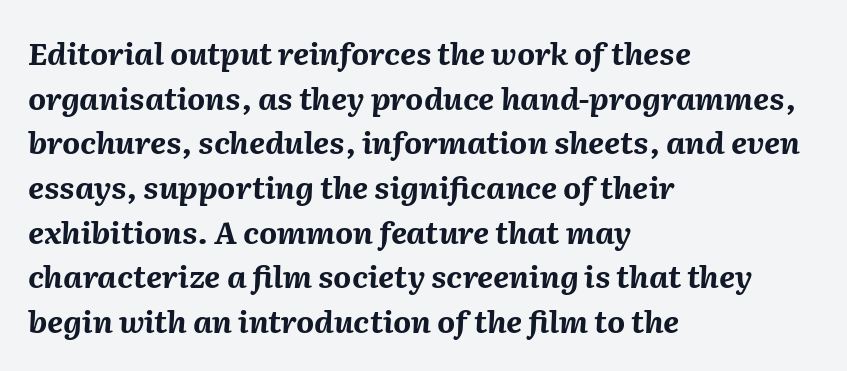
The space beneath each line is pristine and unruled. It's the slanting kind of type. These lines carry a lot of weight — the face is fully bold. Horizontal alignment here is leftward, the default for most running prose. Normally led — the rows are evenly, conventionally spaced.
